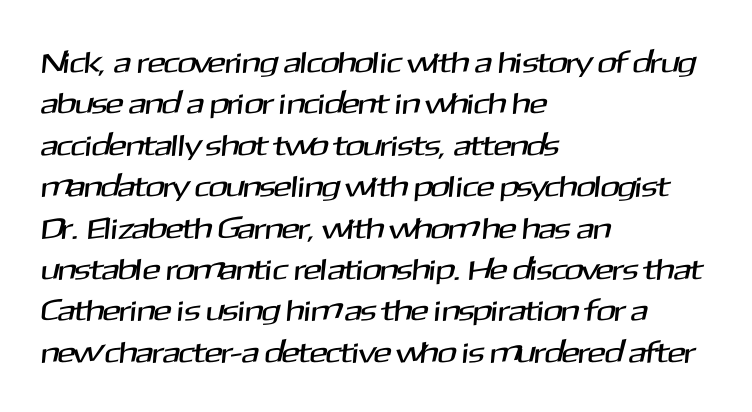
Q: Is the typeface a serif or a sans-serif typeface? A: Sans-serif.
Q: Is the text underlined? A: No.
Q: How is the paragraph aligned? A: Left-aligned.
Q: Is the spacing between letters normal or unusually wide? A: Normal.
Q: Is the spacing between lines tight, normal or loose? A: Normal.
Q: Width (condensed, normal, or wide)? A: Normal.
Q: Stroke contrast? A: Medium.
Q: x-height? A: Medium.
Q: Monospaced? A: No.
